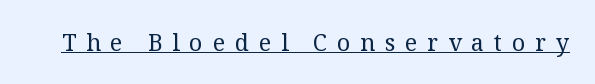
The image shows 23 px text type, upright; set unusually wide letter spacing (+0.43 em), underlined.
